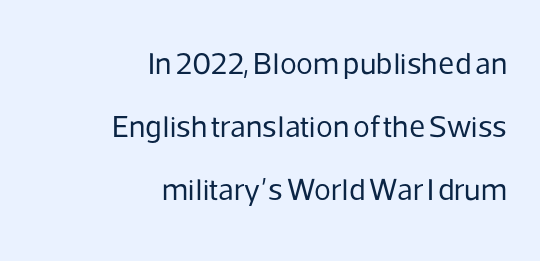
{"serif": "no", "italic": "no", "bold": "no", "weight": "regular", "width": "normal", "stroke_contrast": "low", "x_height": "medium", "monospaced": "no", "underline": "no", "align": "right", "line_spacing": "loose", "line_spacing_ratio": 2.04, "letter_spacing": "normal", "letter_spacing_em": 0.0, "glyph_px": 31}
